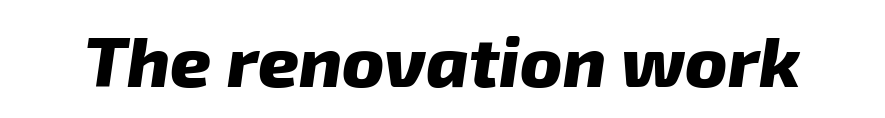
Q: Is the text bold? A: Yes.
Q: Is the text italic (slanted)? A: Yes, it leans right by about 8 degrees.
Q: Is the text underlined? A: No.
Q: Is the spacing between letters normal or unusually wide? A: Normal.
Q: Width (condensed, normal, or wide)? A: Normal.
Q: Stroke contrast? A: Low.
Q: x-height? A: Medium.
Q: Monospaced? A: No.
